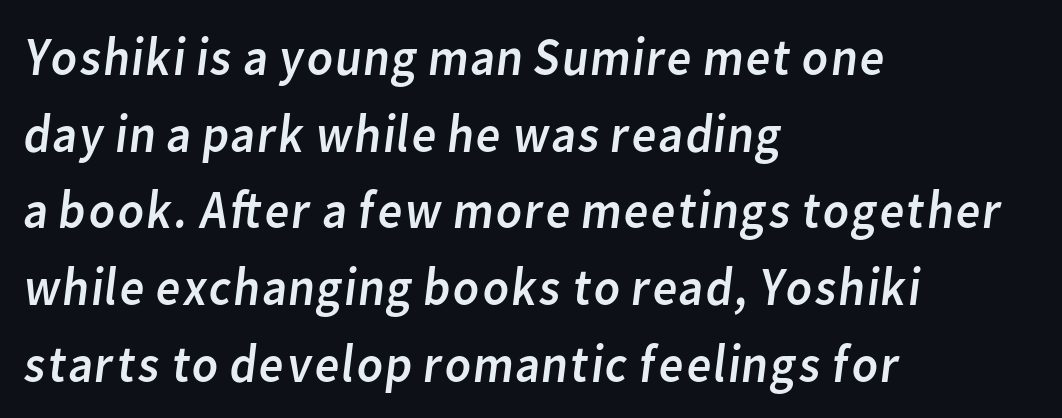
Q: Is the text bold? A: No.
Q: Is the typeface a serif or a sans-serif typeface? A: Sans-serif.
Q: Is the text underlined? A: No.
Q: How is the paragraph aligned? A: Left-aligned.
Q: Is the spacing between letters normal or unusually wide? A: Normal.
Q: Is the spacing between lines tight, normal or loose? A: Normal.
Q: Width (condensed, normal, or wide)? A: Normal.
Q: Stroke contrast? A: Low.
Q: x-height? A: Medium.
Q: Monospaced? A: No.
